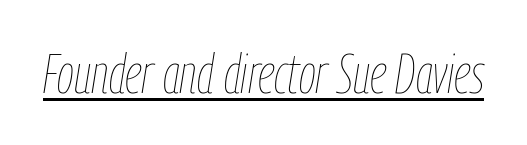
Q: Is the text bold? A: No.
Q: Is the text italic (slanted)? A: Yes, it leans right by about 9 degrees.
Q: Is the text underlined? A: Yes.
Q: Is the spacing between letters normal or unusually wide? A: Normal.
Q: Width (condensed, normal, or wide)? A: Condensed.
Q: Stroke contrast? A: Low.
Q: x-height? A: Medium.
Q: Monospaced? A: No.
